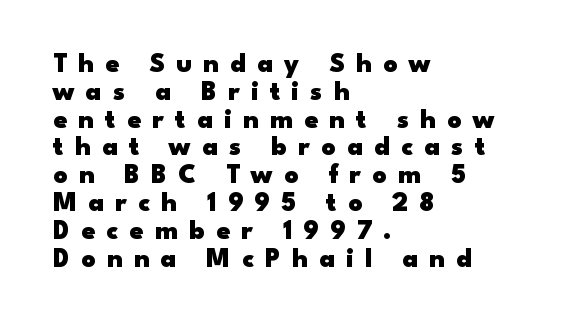
{"italic": "no", "bold": "yes", "underline": "no", "align": "left", "line_spacing": "tight", "line_spacing_ratio": 1.03, "letter_spacing": "wide", "letter_spacing_em": 0.42, "glyph_px": 27}
